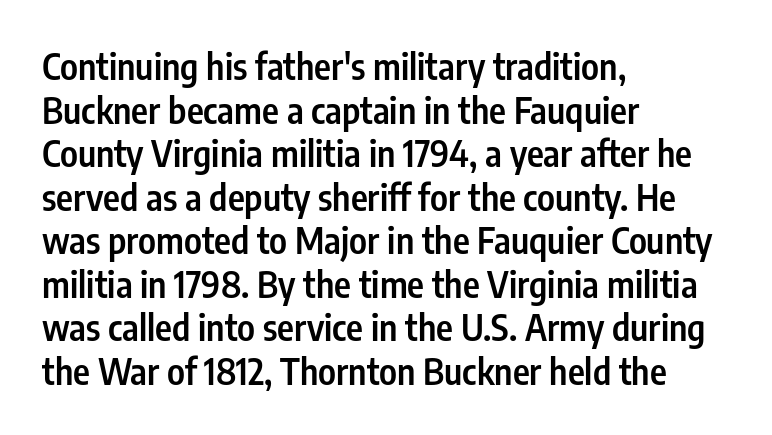
The image shows 36 px semibold, condensed sans-serif type, upright; set left-aligned, line spacing 1.21x, normal letter spacing, not underlined; low stroke contrast and a medium x-height.
